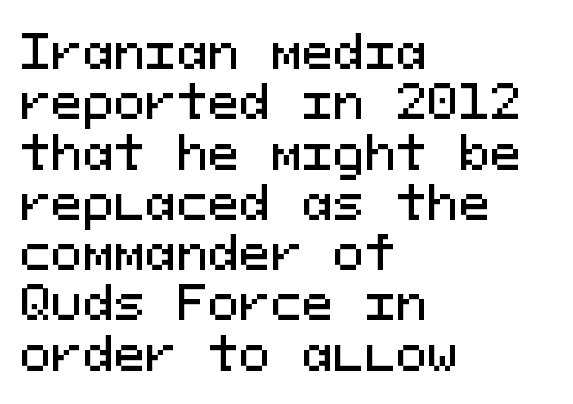
Q: Is the text italic (slanted)? A: No, it is upright.
Q: Is the typeface a serif or a sans-serif typeface? A: Sans-serif.
Q: Is the text underlined? A: No.
Q: How is the paragraph aligned? A: Left-aligned.
Q: Is the spacing between letters normal or unusually wide? A: Normal.
Q: Is the spacing between lines tight, normal or loose? A: Tight.
Q: Width (condensed, normal, or wide)? A: Normal.
Q: Stroke contrast? A: Medium.
Q: x-height? A: Medium.
Q: Monospaced? A: Yes.
